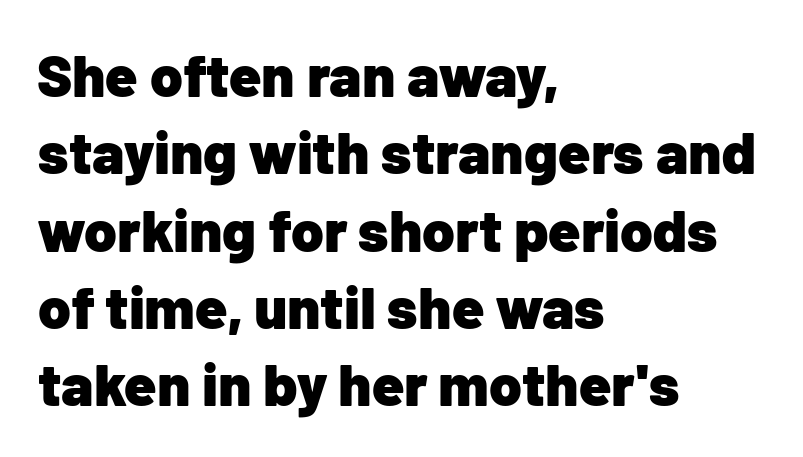
{"serif": "no", "italic": "no", "bold": "yes", "weight": "heavy", "width": "normal", "stroke_contrast": "low", "x_height": "medium", "monospaced": "no", "underline": "no", "align": "left", "line_spacing": "normal", "line_spacing_ratio": 1.31, "letter_spacing": "normal", "letter_spacing_em": 0.0, "glyph_px": 59}
